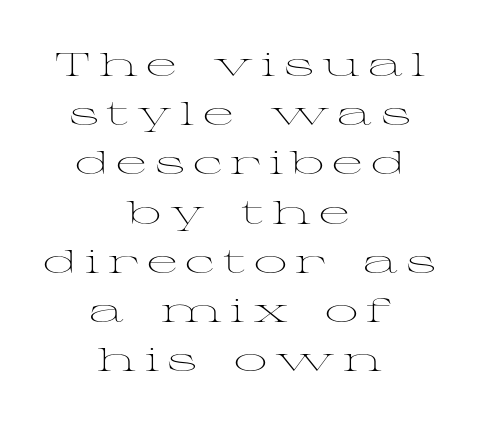
The image shows 33 px light, wide serif type, upright; set centered, normal line spacing (1.49x), unusually wide letter spacing (+0.25 em), not underlined; medium stroke contrast and a medium x-height.
